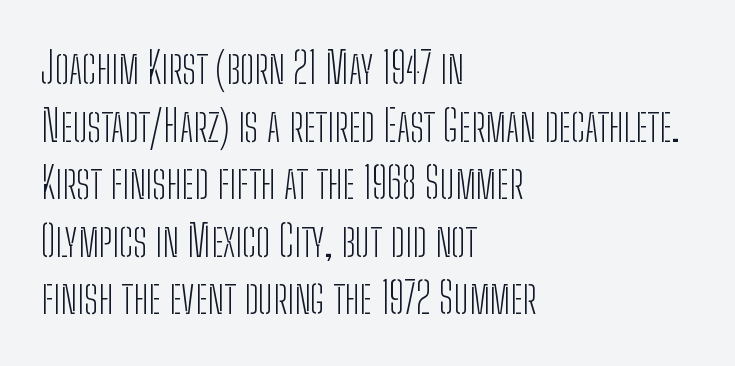
Weight class: somewhere from thin through regular. Vertically, the passage feels balanced, rows spaced as you'd expect. The passage shown is typed in a proportional face where columns would drift. The rendering keeps characters at their native spacing. A classic flush-left, rag-right setting is used for this passage. Font category for this specimen: sans-serif.
